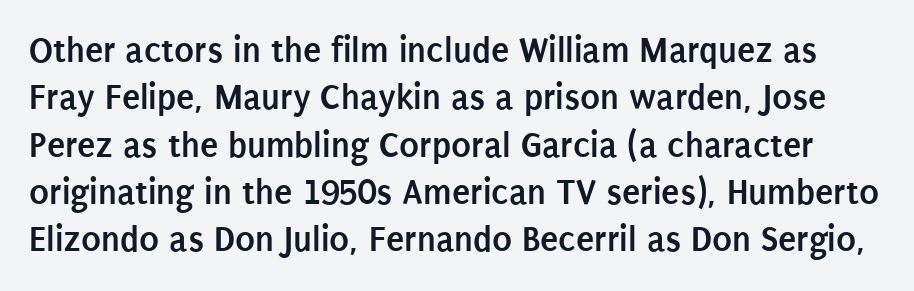
{"serif": "no", "italic": "no", "bold": "yes", "weight": "semibold", "width": "condensed", "stroke_contrast": "low", "x_height": "large", "monospaced": "no", "underline": "no", "line_spacing": "normal", "line_spacing_ratio": 1.28, "letter_spacing": "normal", "letter_spacing_em": 0.0, "glyph_px": 37}
